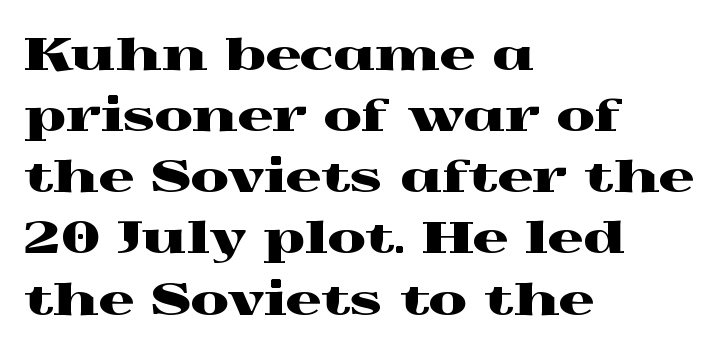
The block of text has a typical density, with ordinary space between rows. Glance below the letters and you will spot only blank space. The specimen reads as upright at a glance. Short and long lines alike share a common starting point at left.
